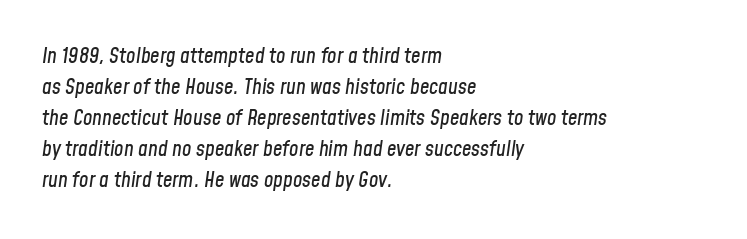
{"italic": "yes", "lean": "right", "slant_degrees": 8, "underline": "no", "align": "left", "line_spacing": "normal", "line_spacing_ratio": 1.48, "letter_spacing": "normal", "letter_spacing_em": 0.0, "glyph_px": 21}
